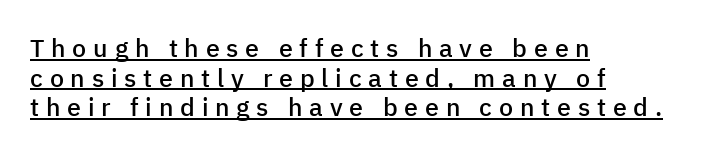
The typesetting leans somewhat heavy: a semibold. Vertical strokes here are truly vertical. A typographer would call this underscored text. The text block is weighted toward the left margin, trailing off unevenly rightward.
